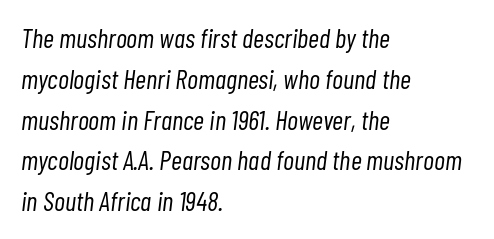
Q: Is the text bold? A: No.
Q: Is the text italic (slanted)? A: Yes, it leans right by about 7 degrees.
Q: Is the text underlined? A: No.
Q: How is the paragraph aligned? A: Left-aligned.
Q: Is the spacing between letters normal or unusually wide? A: Normal.
Q: Is the spacing between lines tight, normal or loose? A: Normal.
